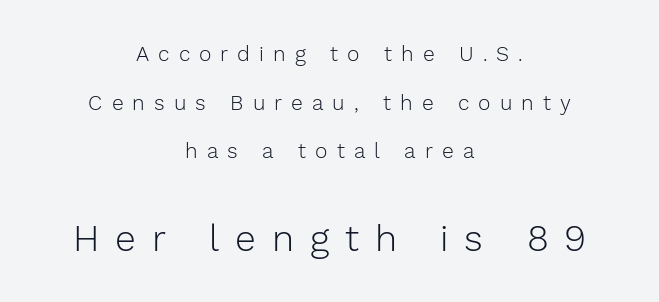
Q: Is the text bold? A: No.
Q: Is the text italic (slanted)? A: No, it is upright.
Q: Is the typeface a serif or a sans-serif typeface? A: Sans-serif.
Q: Is the text underlined? A: No.
Q: How is the paragraph aligned? A: Centered.
Q: Is the spacing between letters normal or unusually wide? A: Unusually wide.
Q: Is the spacing between lines tight, normal or loose? A: Loose.
Q: Which block of text is set in a larger size, the first (top) or the second (bottom)? A: The second (bottom) one.
Q: Width (condensed, normal, or wide)? A: Normal.
Q: Stroke contrast? A: Low.
Q: x-height? A: Medium.
Q: Monospaced? A: No.
